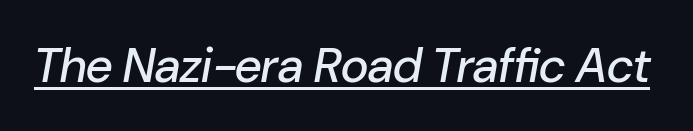
Caption: lettering with a line underneath. The type is set solid horizontally, with unmodified tracking. The rendering uses natural spacing where letterforms have individual widths. Does the lettering tilt? It does — this is italic.
